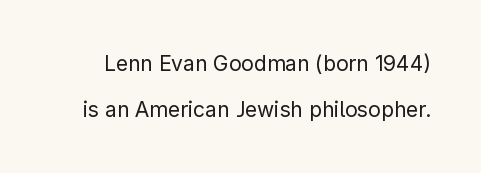
Posture: vertical. In terms of letterspacing, this is plain default setting. The font sits on the lighter half of the weight spectrum, regular included. Successive baselines arrive slowly, with a big drop between each.
